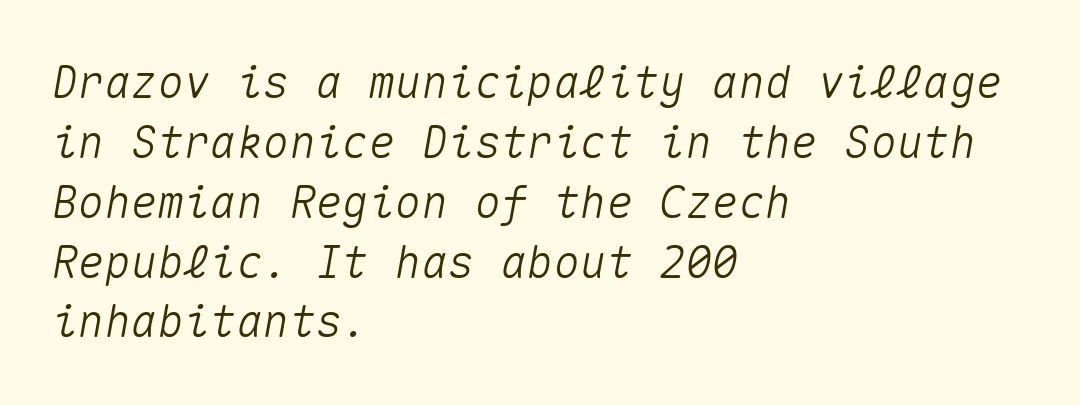
The leading is moderate, giving the passage an even texture. The letters march in equal steps, a hallmark of fixed-pitch type. Spacing between characters is what you'd get straight out of the box. Quick note: italic.
